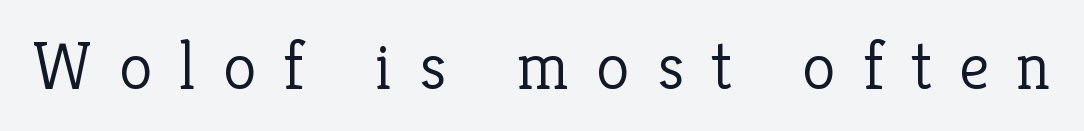
Look at the bottom of the vertical strokes: they flare into serifs here. These lines are rendered in a variable-pitch font. Is the letter spacing exaggerated? Yes — the characters are pushed far apart. Glance below the letters and you will spot only blank space.
